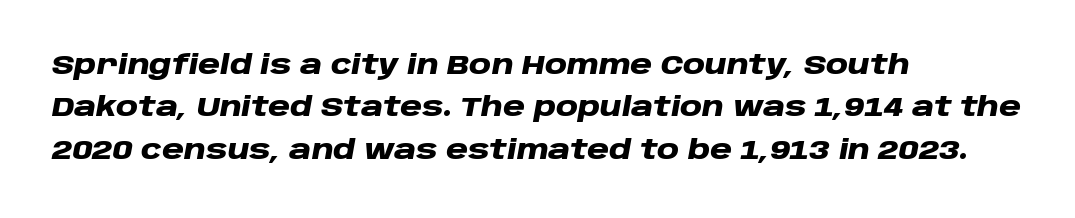
{"italic": "yes", "lean": "right", "slant_degrees": 10, "bold": "yes", "underline": "no", "align": "left", "line_spacing": "normal", "line_spacing_ratio": 1.57, "letter_spacing": "normal", "letter_spacing_em": 0.0, "glyph_px": 27}
